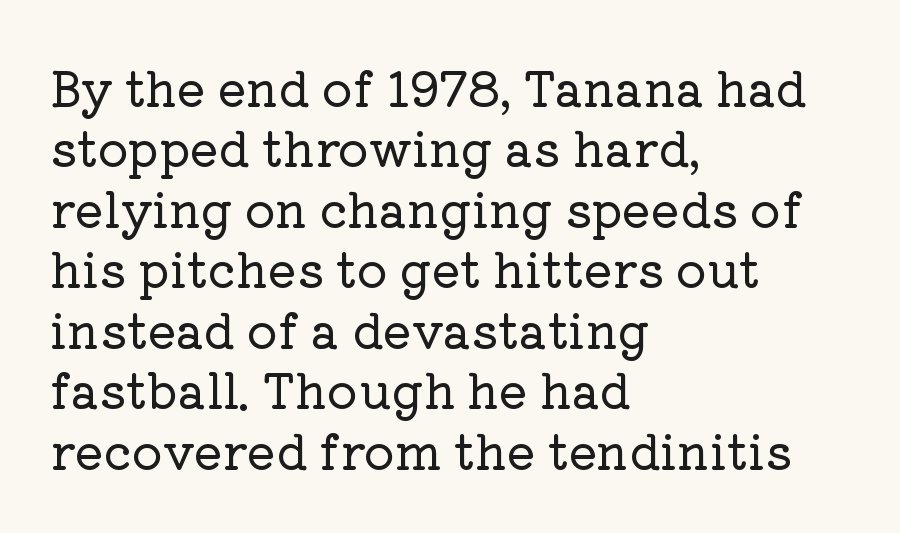
If you drew a line through each stem, it would be perfectly vertical. Yep, those are serifs on the letters. The setting favours the left margin, as ordinary paragraphs usually do. Do the characters align in a grid? No, the font is proportional.
